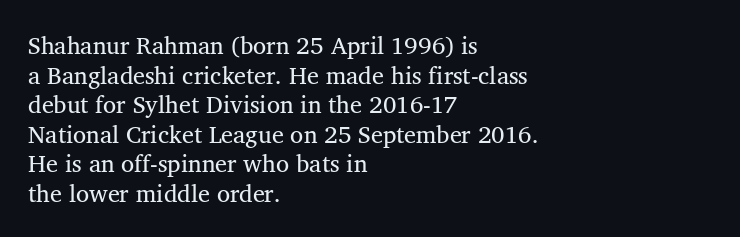
The strokes carry an ordinary text weight at most. Letter spacing: default. All the whitespace from short lines collects on the right. Anything drawn beneath the words? Only blank space.
